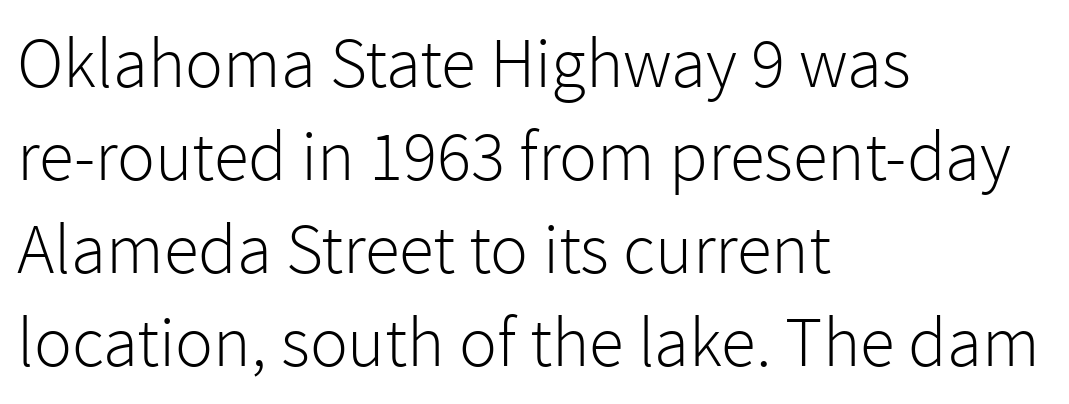
The image shows 71 px light sans-serif type, upright; set left-aligned, normal line spacing (1.31x), normal letter spacing, not underlined; a medium x-height.
